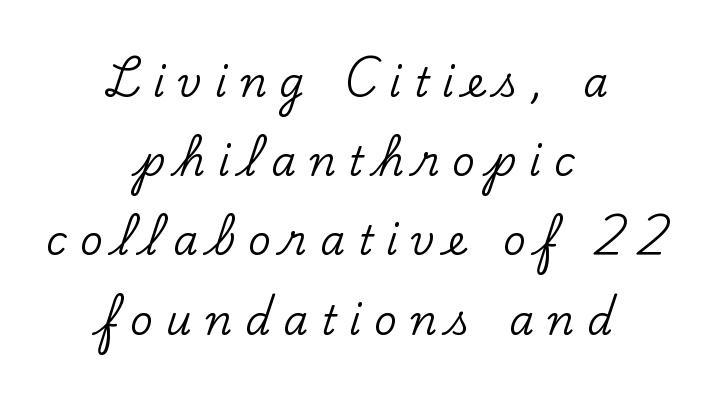
{"serif": "yes", "width": "normal", "stroke_contrast": "low", "x_height": "small", "monospaced": "no", "underline": "no", "align": "center", "line_spacing": "loose", "line_spacing_ratio": 1.98, "letter_spacing": "wide", "letter_spacing_em": 0.32, "glyph_px": 40}
